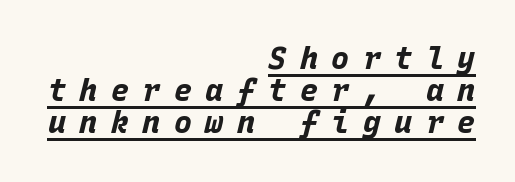
Each line of the rendering has a horizontal stroke beneath the glyphs. These lines were composed using italics. The letters march in equal steps, a hallmark of fixed-pitch type. In terms of weight, the rendering is a true, heavy bold.
